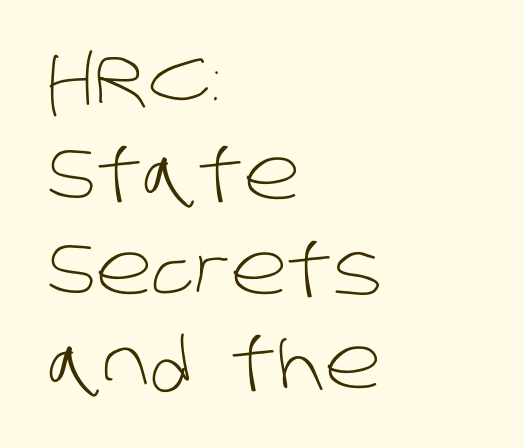
The cut favours lightness, reaching ordinary text weight at its darkest. These lines keep a tight, regular rhythm from letter to letter. Proportional: the letters do not fall into vertical columns. Examine the stroke ends and you'll find no serifs.
